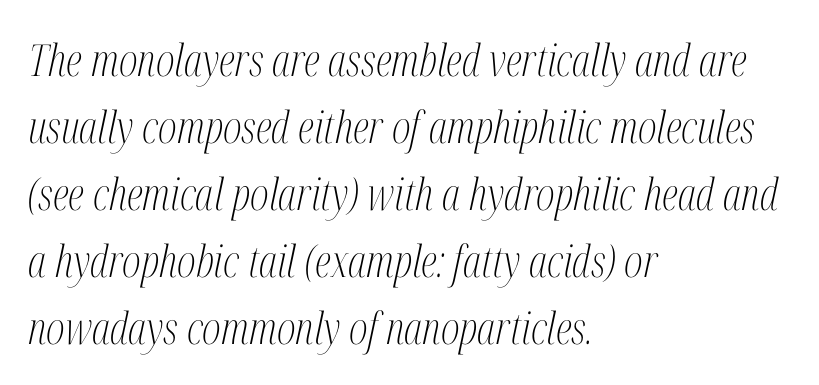
This rendering leaves character spacing at its baseline value. Are there feet on the stems? There are — it's a serif. Does the lettering tilt? It does — this is italic. Each letter keeps its own natural width here, so spacing adapts to shape. Just letters on the line, the space beneath them empty.
